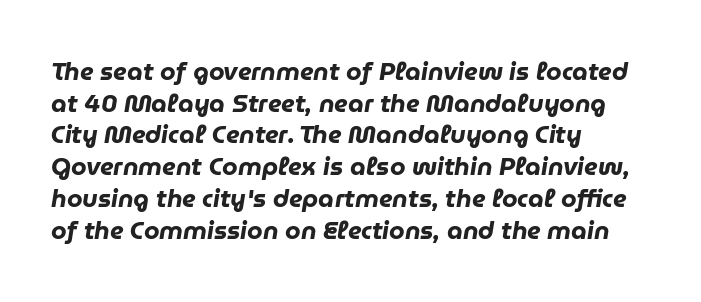
The image shows 25 px bold type, italic (leaning right); set left-aligned, normal line spacing (1.27x), normal letter spacing, not underlined.
